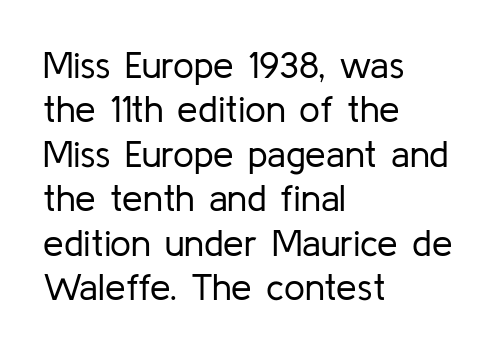
The image shows 37 px regular-weight sans-serif type, upright; set left-aligned, line spacing 1.2x, normal letter spacing, not underlined; low stroke contrast and a medium x-height.
